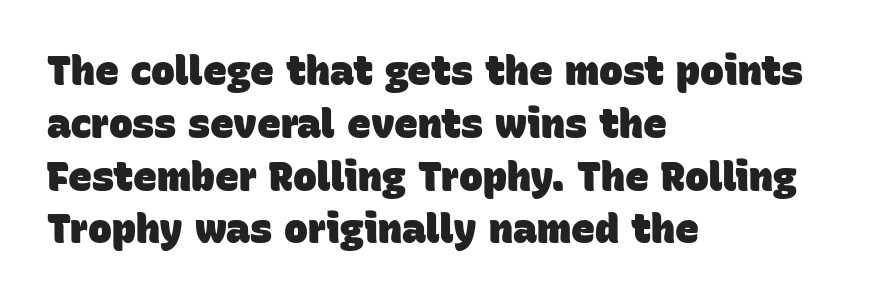
The image shows 40 px heavy sans-serif type; set left-aligned, normal line spacing (1.32x), normal letter spacing, not underlined; low stroke contrast and a large x-height.
